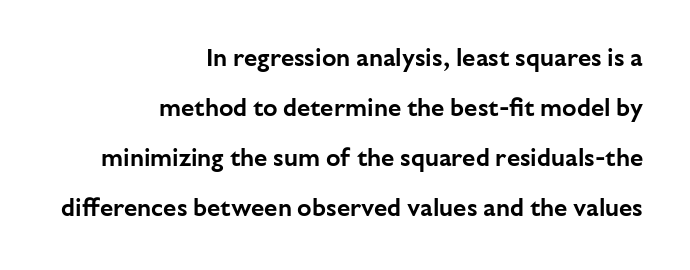
Horizontally, the lines are justified to the trailing edge only. Summary of vertical rhythm: relaxed, with wide interline spacing. Nope, not italic — everything's standing straight. This rendering features lettering with no underline. Caption: standard tracking, unaltered.
